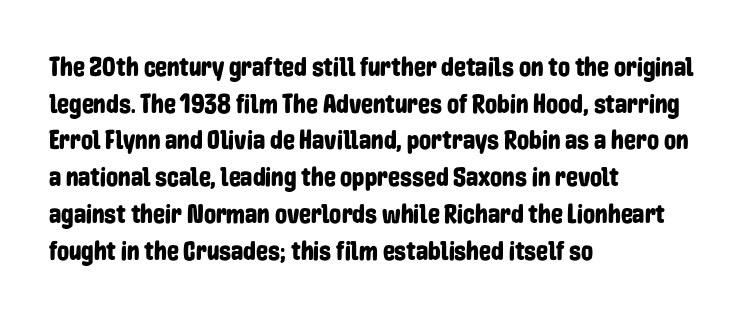
Alignment: flush left. The lettering stays uniformly vertical, giving the passage a roman look. The block of text has a typical density, with ordinary space between rows. Beneath every word, the page is bare. Compared with typical body copy, the letter spacing here is the same.
